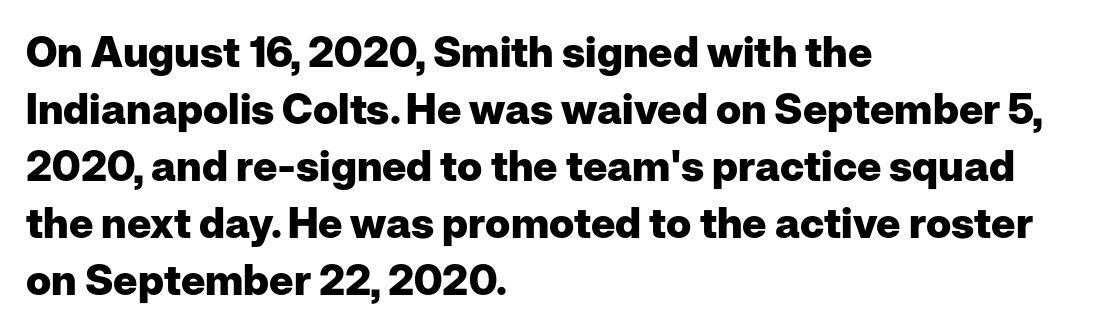
This rendering employs a face without finishing strokes, i.e., a sans-serif. Horizontal alignment here is leftward, the default for most running prose. Standard letterfit; no display-style spreading of the glyphs. This rendering features lettering with no underline. Here the designer chose a conventional face with non-uniform glyph widths. Regular leading.
